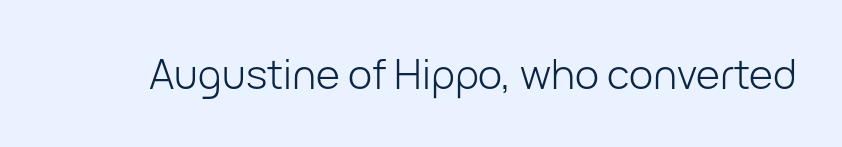
Q: Is the text bold? A: No.
Q: Is the text italic (slanted)? A: No, it is upright.
Q: Is the typeface a serif or a sans-serif typeface? A: Sans-serif.
Q: Is the text underlined? A: No.
Q: Is the spacing between letters normal or unusually wide? A: Normal.
Q: Width (condensed, normal, or wide)? A: Normal.
Q: Stroke contrast? A: Low.
Q: x-height? A: Medium.
Q: Monospaced? A: No.
